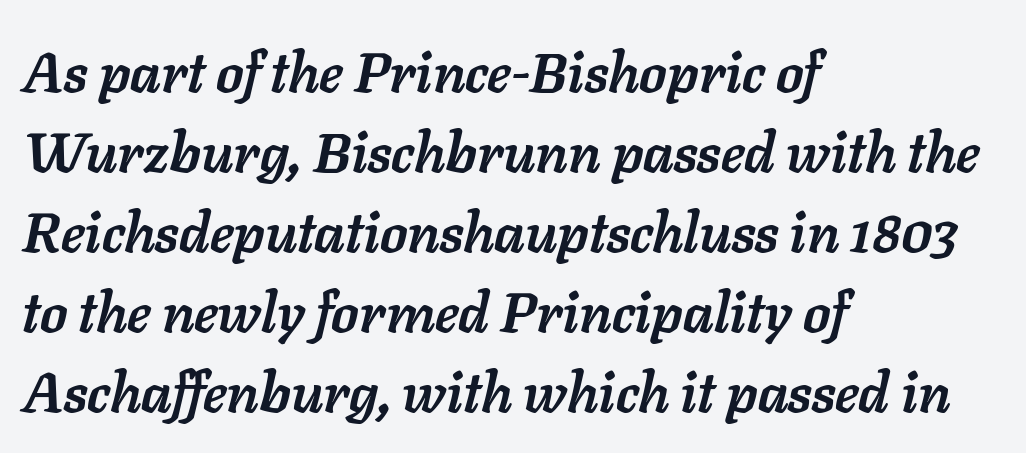
The image shows 56 px semibold type, italic (leaning right); set left-aligned, normal line spacing (1.43x), normal letter spacing, not underlined; low stroke contrast and a medium x-height.
